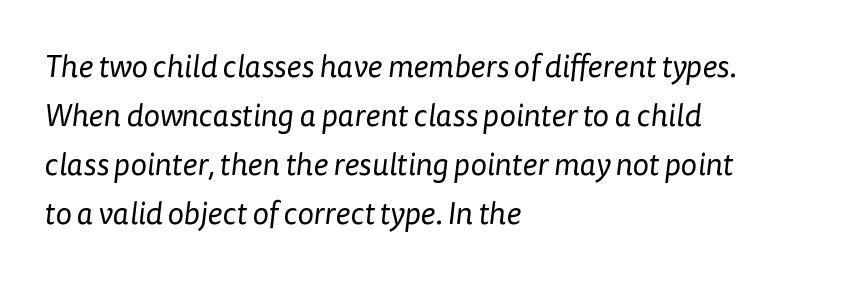
{"serif": "no", "bold": "no", "weight": "regular", "width": "normal", "stroke_contrast": "low", "x_height": "medium", "monospaced": "no", "underline": "no", "align": "left", "line_spacing": "normal", "line_spacing_ratio": 1.58, "letter_spacing": "normal", "letter_spacing_em": 0.0, "glyph_px": 31}
